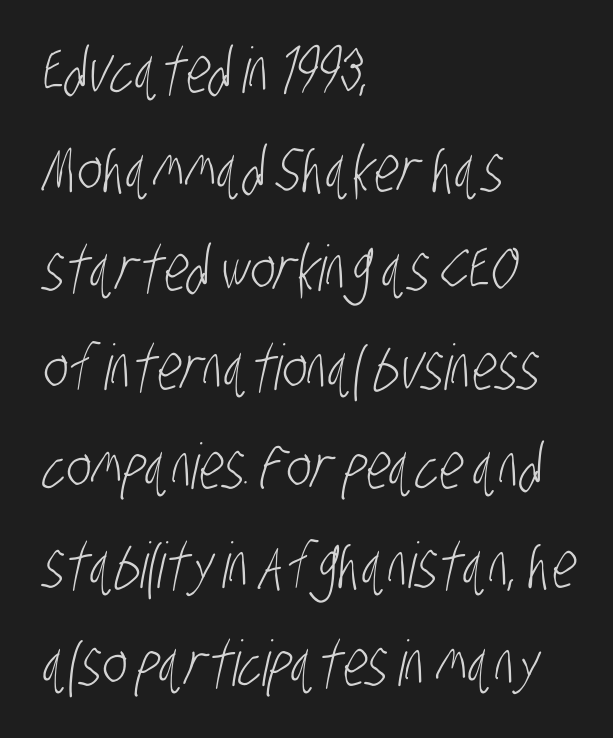
The image shows 63 px light, condensed sans-serif type; set left-aligned, normal line spacing (1.57x), normal letter spacing, not underlined; low stroke contrast and a large x-height.
